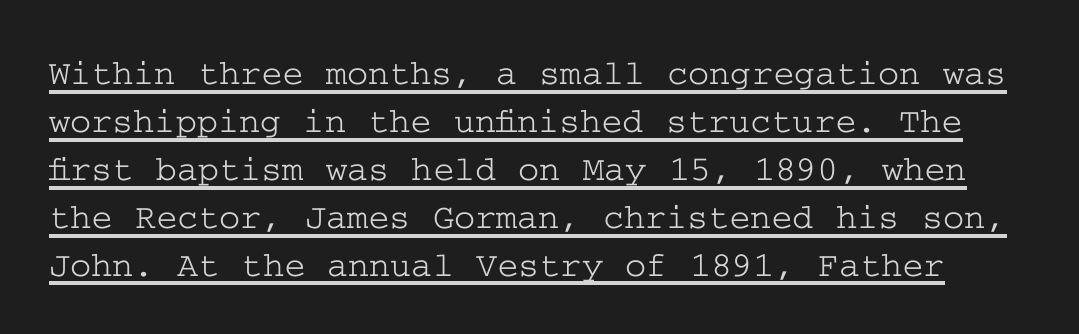
Q: Is the text italic (slanted)? A: No, it is upright.
Q: Is the typeface a serif or a sans-serif typeface? A: Serif.
Q: Is the text underlined? A: Yes.
Q: Is the spacing between letters normal or unusually wide? A: Normal.
Q: Is the spacing between lines tight, normal or loose? A: Normal.
Q: Width (condensed, normal, or wide)? A: Wide.
Q: Stroke contrast? A: Low.
Q: x-height? A: Medium.
